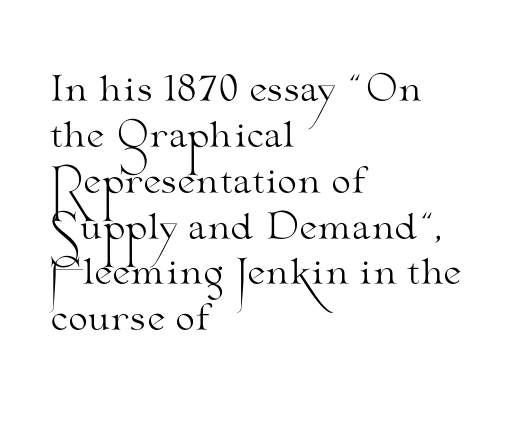
Q: Is the text bold? A: No.
Q: Is the text italic (slanted)? A: No, it is upright.
Q: Is the typeface a serif or a sans-serif typeface? A: Serif.
Q: Is the text underlined? A: No.
Q: How is the paragraph aligned? A: Left-aligned.
Q: Is the spacing between letters normal or unusually wide? A: Normal.
Q: Is the spacing between lines tight, normal or loose? A: Normal.
Q: Width (condensed, normal, or wide)? A: Wide.
Q: Stroke contrast? A: Medium.
Q: x-height? A: Small.
Q: Monospaced? A: No.
